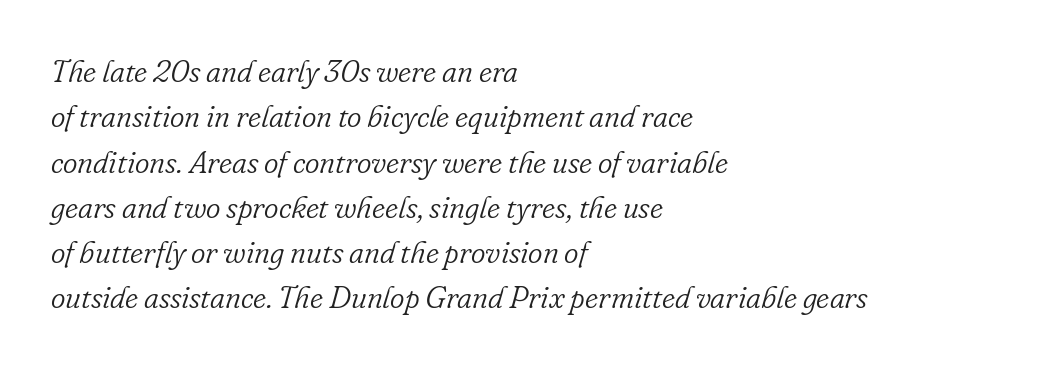
Q: Is the text bold? A: No.
Q: Is the text italic (slanted)? A: Yes, it leans right by about 16 degrees.
Q: Is the typeface a serif or a sans-serif typeface? A: Serif.
Q: Is the text underlined? A: No.
Q: How is the paragraph aligned? A: Left-aligned.
Q: Is the spacing between letters normal or unusually wide? A: Normal.
Q: Is the spacing between lines tight, normal or loose? A: Normal.
Q: Width (condensed, normal, or wide)? A: Normal.
Q: Stroke contrast? A: Low.
Q: x-height? A: Small.
Q: Monospaced? A: No.
